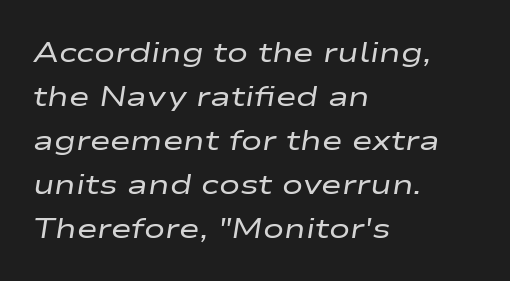
Compared with a typical body face, this is equally light or lighter still. The face used here is proportionally spaced, like ordinary book or web type. Type without underlining. The block of text has a typical density, with ordinary space between rows. Italic? Definitely — the glyphs are oblique.
